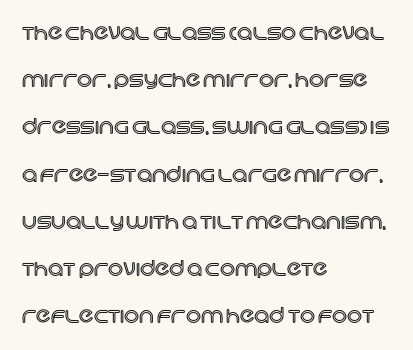
The image shows 21 px text type, upright; set left-aligned, loose line spacing (2.25x), normal letter spacing, not underlined.
